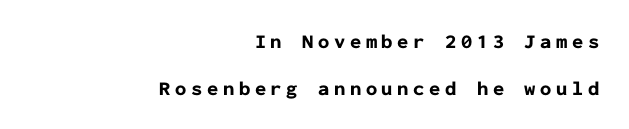
{"italic": "no", "bold": "yes", "underline": "no", "align": "right", "line_spacing": "loose", "line_spacing_ratio": 2.35, "letter_spacing": "wide", "letter_spacing_em": 0.23, "glyph_px": 20}
